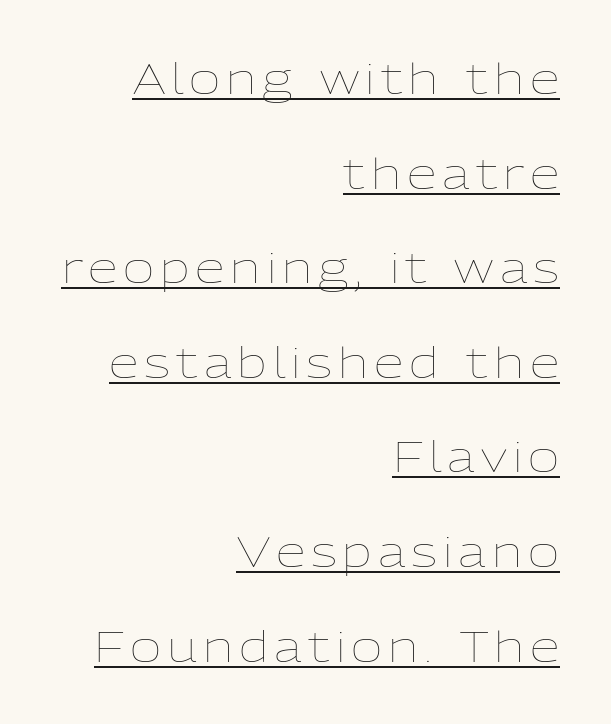
The image shows 43 px thin type, upright; set right-aligned, loose line spacing (2.2x), underlined; low stroke contrast and a medium x-height.
